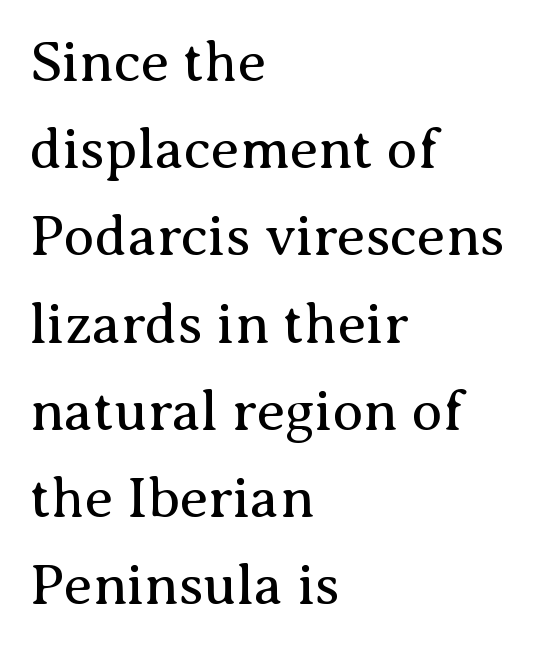
The image shows 57 px regular-weight serif type, upright; set left-aligned, normal line spacing (1.53x), normal letter spacing, not underlined; medium stroke contrast and a medium x-height.
